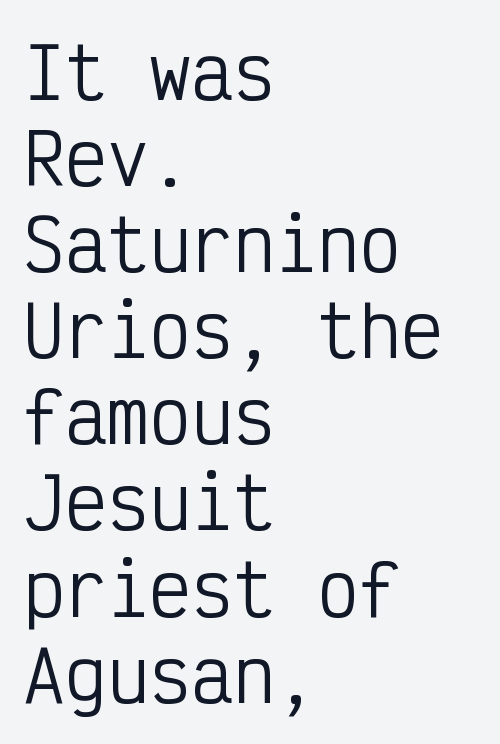
The image shows 70 px regular-weight, condensed sans-serif type, upright, monospaced; set left-aligned, line spacing 1.23x, normal letter spacing, not underlined; low stroke contrast and a medium x-height.
